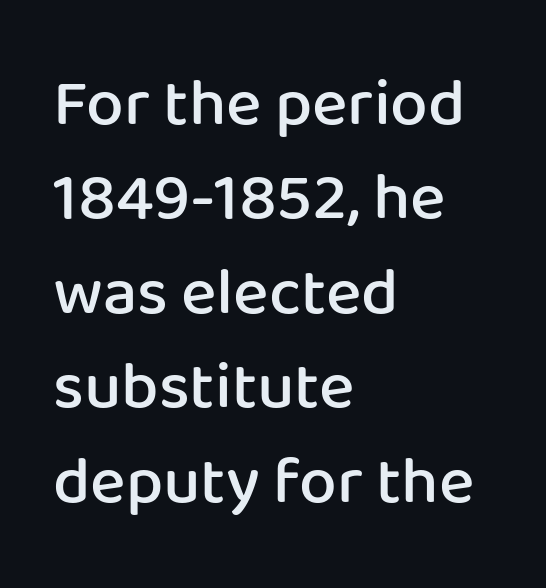
{"serif": "no", "italic": "no", "bold": "semi", "weight": "semibold", "width": "normal", "stroke_contrast": "low", "x_height": "medium", "monospaced": "no", "underline": "no", "align": "left", "line_spacing": "normal", "line_spacing_ratio": 1.41, "letter_spacing": "normal", "letter_spacing_em": 0.0, "glyph_px": 67}
